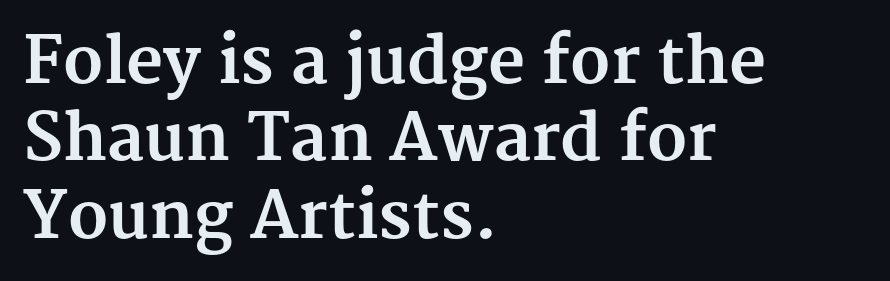
{"serif": "yes", "italic": "no", "bold": "yes", "weight": "bold", "width": "normal", "stroke_contrast": "medium", "x_height": "medium", "monospaced": "no", "underline": "no", "align": "left", "line_spacing_ratio": 1.21, "letter_spacing": "normal", "letter_spacing_em": 0.0, "glyph_px": 64}
